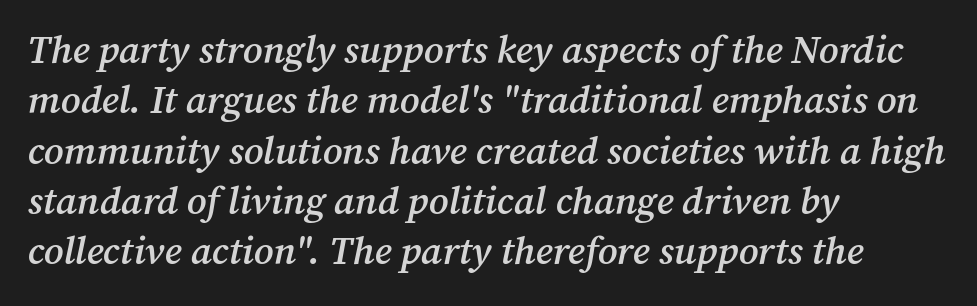
The horizontal fit of the characters is conventional and even. This sample has the flowing, uneven cadence of proportional lettering. Leading: standard. A semibold gives these letters moderate extra thickness, short of bold. Descender tails drop into unmarked territory.
